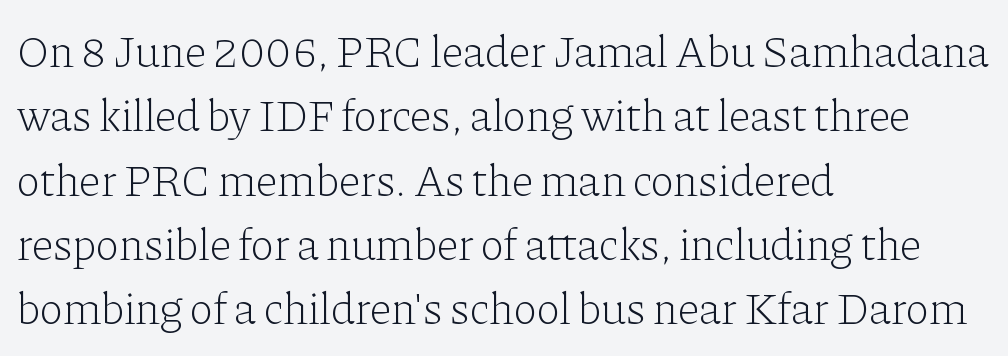
{"serif": "yes", "italic": "no", "bold": "no", "weight": "light", "width": "normal", "stroke_contrast": "low", "x_height": "medium", "monospaced": "no", "underline": "no", "align": "left", "line_spacing": "normal", "line_spacing_ratio": 1.43, "letter_spacing": "normal", "letter_spacing_em": 0.0, "glyph_px": 45}
